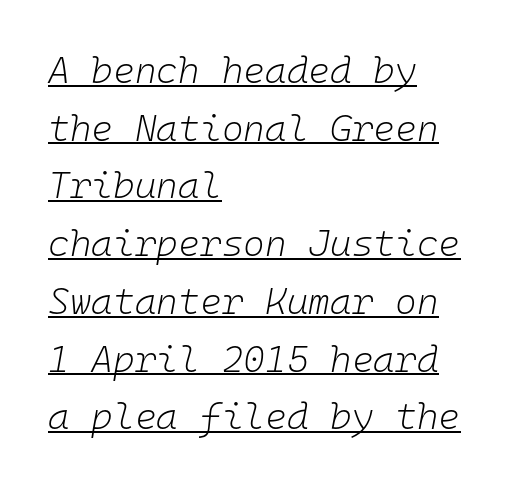
The glyphs look as if they've been sheared to an angle. Is this a heavy cut? Hardly; it is regular or lighter. Does the leading feel generous? No, just average. Short and long lines alike share a common starting point at left. The rendering uses the underline text-decoration.
